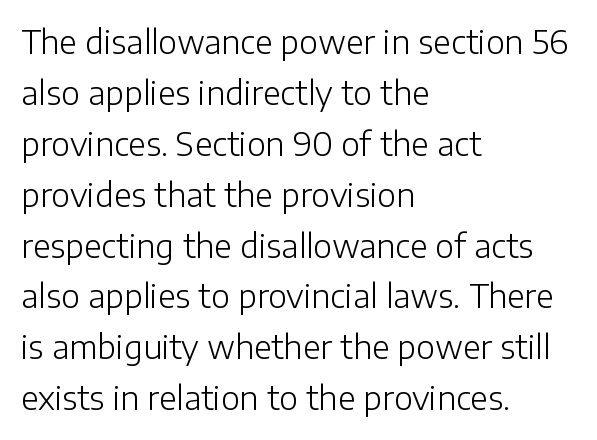
{"serif": "no", "italic": "no", "bold": "no", "weight": "light", "width": "normal", "stroke_contrast": "low", "x_height": "medium", "monospaced": "no", "underline": "no", "align": "left", "line_spacing": "normal", "line_spacing_ratio": 1.59, "letter_spacing": "normal", "letter_spacing_em": 0.0, "glyph_px": 32}
